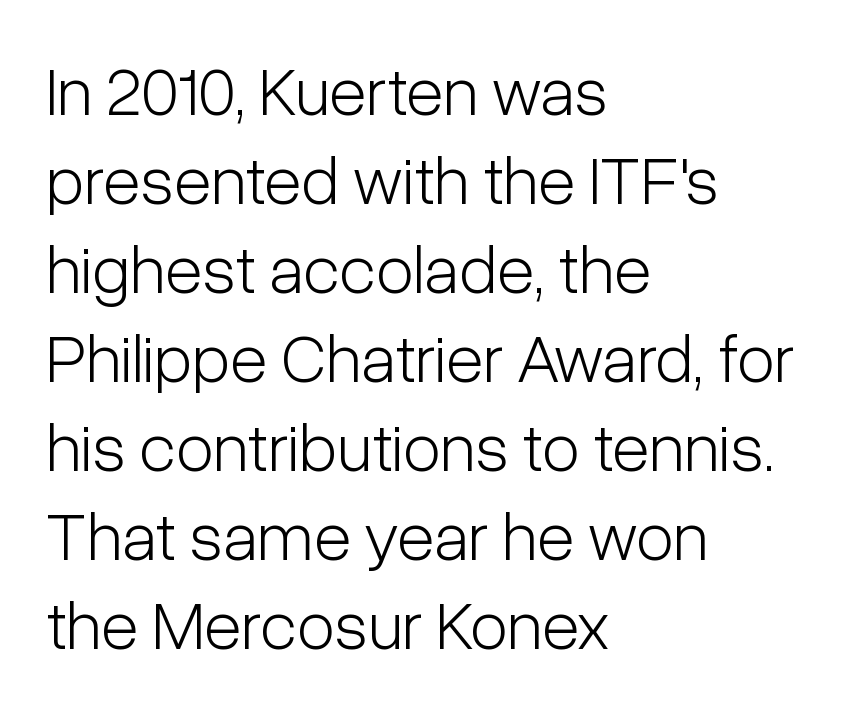
Q: Is the text bold? A: No.
Q: Is the text italic (slanted)? A: No, it is upright.
Q: Is the typeface a serif or a sans-serif typeface? A: Sans-serif.
Q: Is the text underlined? A: No.
Q: How is the paragraph aligned? A: Left-aligned.
Q: Is the spacing between letters normal or unusually wide? A: Normal.
Q: Is the spacing between lines tight, normal or loose? A: Normal.
Q: Width (condensed, normal, or wide)? A: Condensed.
Q: Stroke contrast? A: Low.
Q: x-height? A: Medium.
Q: Monospaced? A: No.
